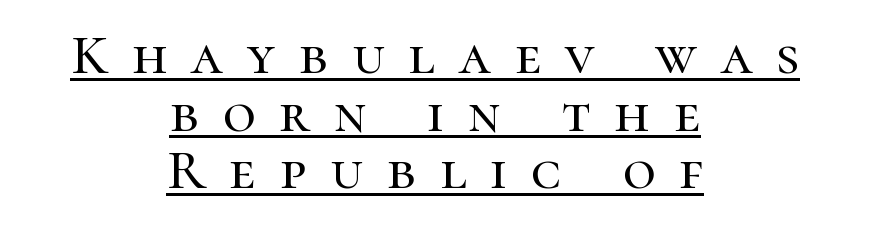
The image shows 57 px serif type, upright; set centered, tight line spacing (1.01x), unusually wide letter spacing (+0.42 em), underlined; high stroke contrast and a medium x-height.
